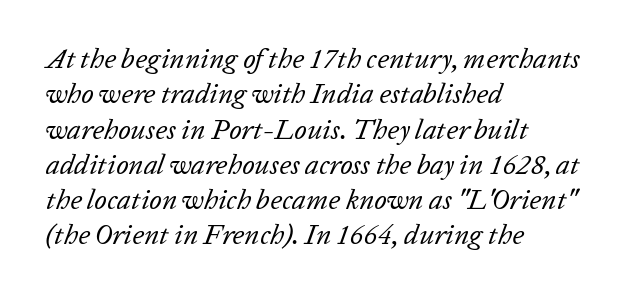
Proportional: the letters do not fall into vertical columns. The ragged edge is on the right, which tells us the setting is flush left. Italic? Definitely — the glyphs are oblique. The passage shown has conventional tracking throughout.
